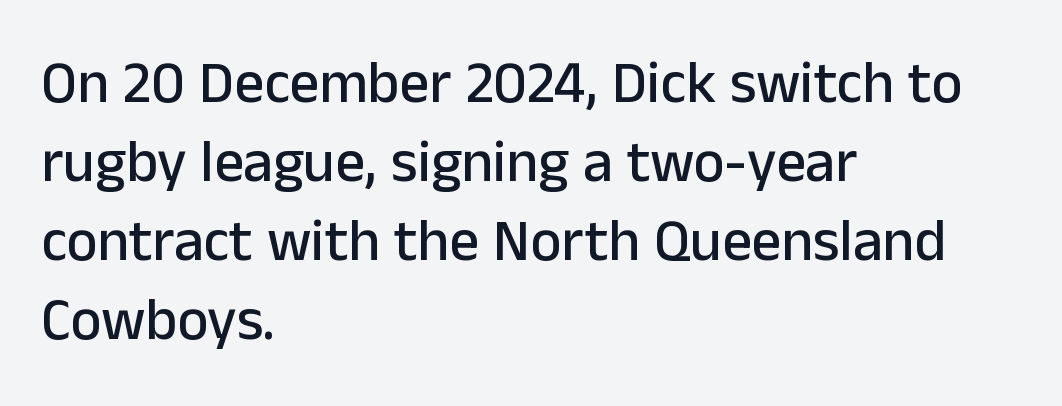
The image shows 59 px sans-serif type, upright; set left-aligned, normal line spacing (1.34x), normal letter spacing, not underlined; low stroke contrast and a medium x-height.
